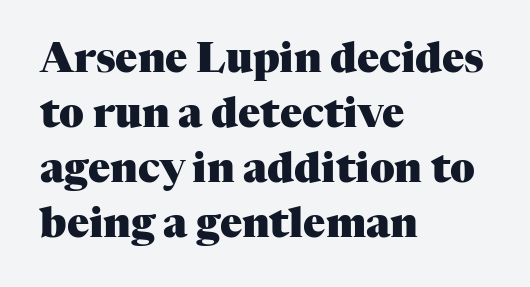
Q: Is the text bold? A: Yes.
Q: Is the text italic (slanted)? A: No, it is upright.
Q: Is the typeface a serif or a sans-serif typeface? A: Serif.
Q: Is the text underlined? A: No.
Q: How is the paragraph aligned? A: Left-aligned.
Q: Is the spacing between letters normal or unusually wide? A: Normal.
Q: Is the spacing between lines tight, normal or loose? A: Normal.
Q: Width (condensed, normal, or wide)? A: Normal.
Q: Stroke contrast? A: Medium.
Q: x-height? A: Medium.
Q: Monospaced? A: No.
